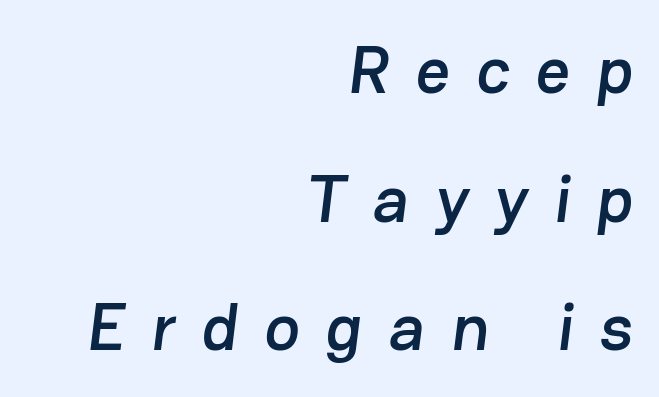
Q: Is the typeface a serif or a sans-serif typeface? A: Sans-serif.
Q: Is the text underlined? A: No.
Q: How is the paragraph aligned? A: Right-aligned.
Q: Is the spacing between letters normal or unusually wide? A: Unusually wide.
Q: Is the spacing between lines tight, normal or loose? A: Loose.
Q: Width (condensed, normal, or wide)? A: Normal.
Q: Stroke contrast? A: Low.
Q: x-height? A: Medium.
Q: Monospaced? A: No.
